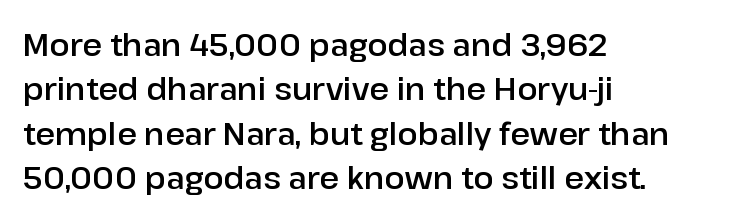
{"serif": "no", "italic": "no", "width": "normal", "stroke_contrast": "low", "x_height": "medium", "monospaced": "no", "underline": "no", "align": "left", "line_spacing": "normal", "line_spacing_ratio": 1.48, "letter_spacing": "normal", "letter_spacing_em": 0.0, "glyph_px": 30}
